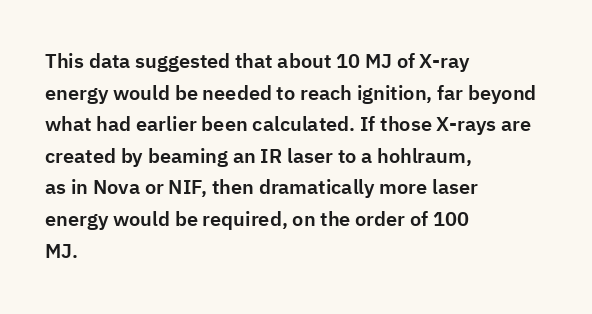
The baseline area is clear. The letterforms sit shoulder to shoulder at normal distance. Each line starts at the same left margin while the right side varies. You can tell it's not italic because the verticals are truly vertical.
